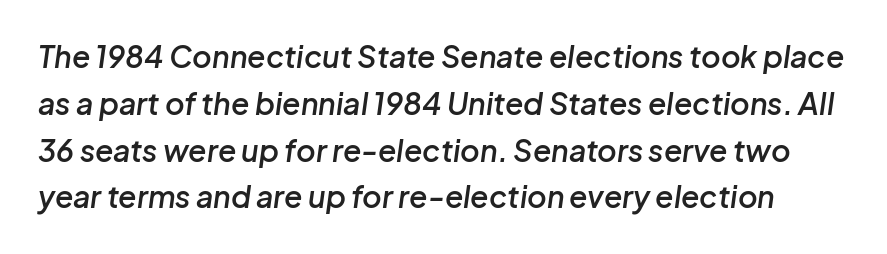
Standard letterfit; no display-style spreading of the glyphs. Successive baselines arrive at the customary interval. Descenders are the only things crossing below the line. A typesetter would mark this as italic. Each letter keeps its own natural width here, so spacing adapts to shape. These lines carry some extra weight — a demibold, not a full bold.
